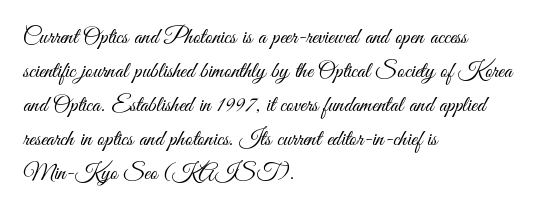
{"bold": "no", "underline": "no", "align": "left", "line_spacing": "normal", "line_spacing_ratio": 1.48, "letter_spacing": "normal", "letter_spacing_em": 0.0, "glyph_px": 23}
